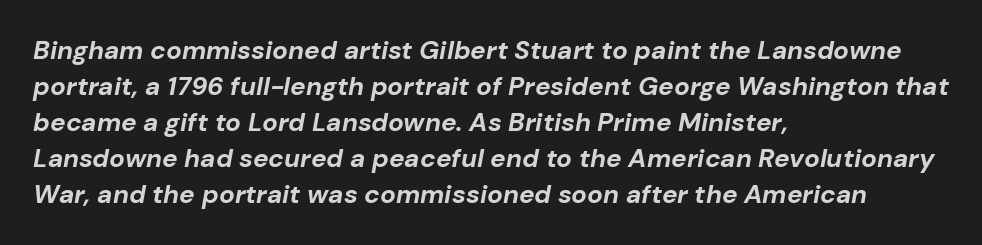
Q: Is the text bold? A: Yes.
Q: Is the text italic (slanted)? A: Yes, it leans right by about 10 degrees.
Q: Is the text underlined? A: No.
Q: How is the paragraph aligned? A: Left-aligned.
Q: Is the spacing between letters normal or unusually wide? A: Normal.
Q: Is the spacing between lines tight, normal or loose? A: Normal.
